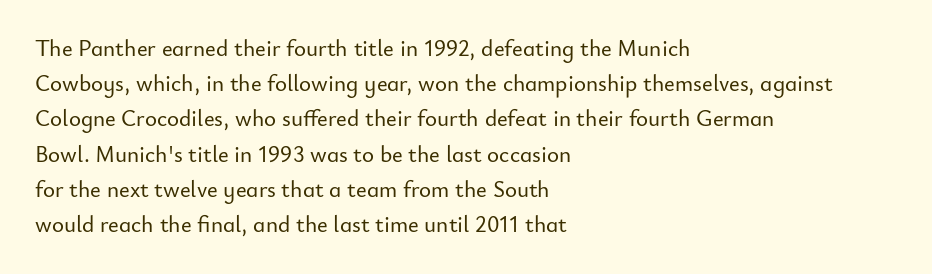
The designer left line spacing at the default. The face used here is rendered with its standard letterfit. The letters stand upright; this is a roman face. The rag falls on the right side of this text block. The words here are not underlined.
